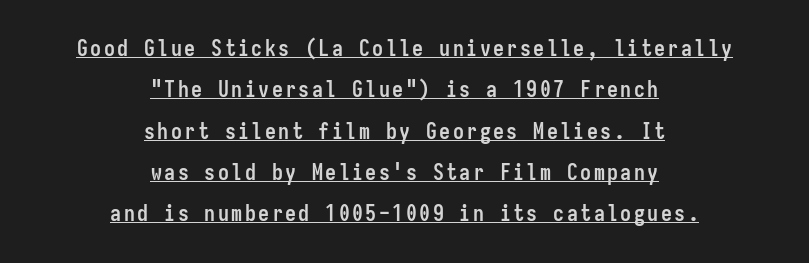
Caption: bold face, heavy strokes. Quick note: not italic, upright. A baseline rule has been typeset under these characters. A centered setting, common on invitations and titles, is used for this passage.
